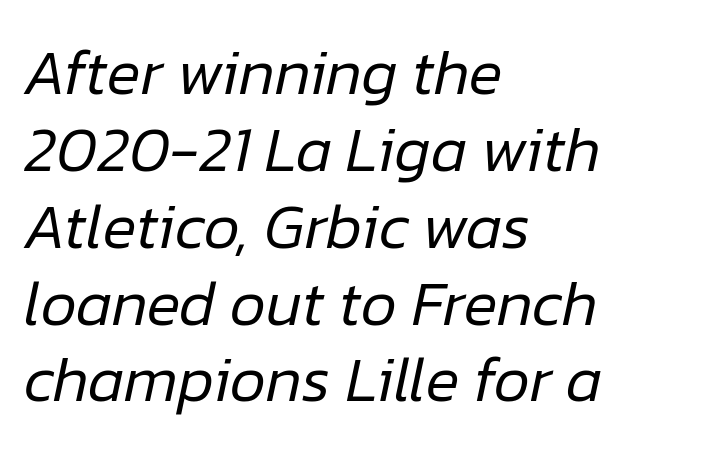
Q: Is the text bold? A: No.
Q: Is the text italic (slanted)? A: Yes, it leans right by about 12 degrees.
Q: Is the text underlined? A: No.
Q: How is the paragraph aligned? A: Left-aligned.
Q: Is the spacing between letters normal or unusually wide? A: Normal.
Q: Width (condensed, normal, or wide)? A: Normal.
Q: Stroke contrast? A: Low.
Q: x-height? A: Medium.
Q: Monospaced? A: No.
